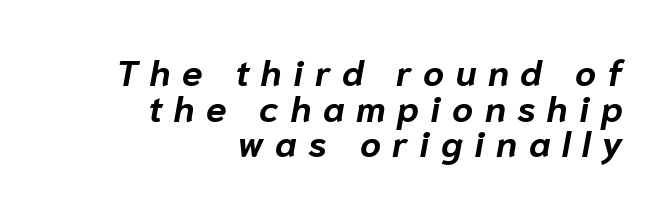
The image shows 37 px bold type, italic (leaning right); set right-aligned, tight line spacing (0.96x), unusually wide letter spacing (+0.31 em), not underlined; low stroke contrast and a medium x-height.
